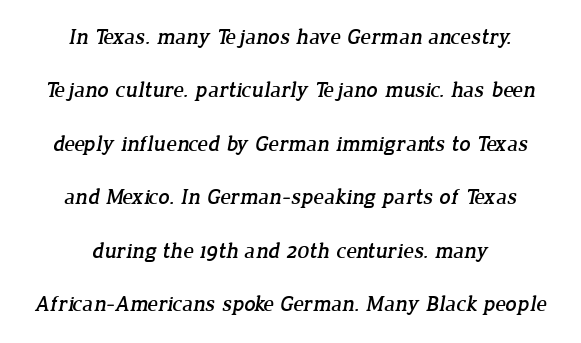
Q: Is the text underlined? A: No.
Q: How is the paragraph aligned? A: Centered.
Q: Is the spacing between letters normal or unusually wide? A: Normal.
Q: Is the spacing between lines tight, normal or loose? A: Loose.
